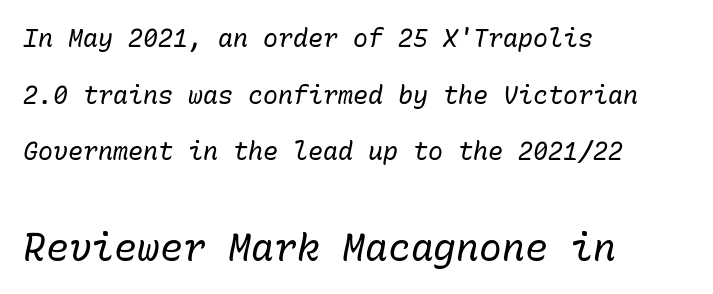
The image shows 38 px regular-weight type, italic (leaning right), monospaced; set left-aligned, loose line spacing (2.27x), normal letter spacing, not underlined; the second (bottom) block is 1.52x larger; low stroke contrast and a medium x-height.
